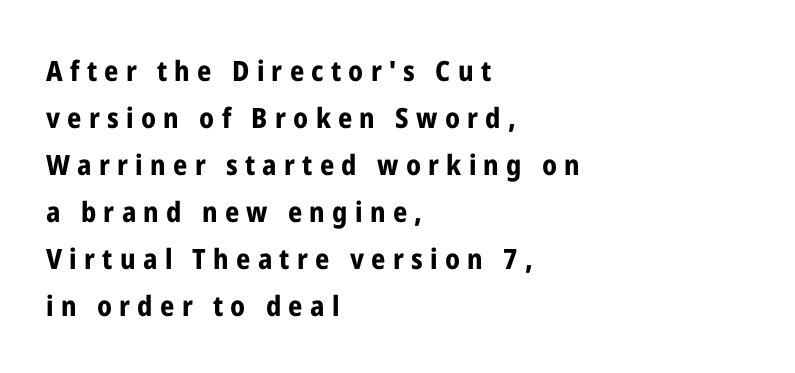
{"serif": "no", "italic": "no", "bold": "yes", "weight": "bold", "width": "condensed", "stroke_contrast": "low", "x_height": "medium", "monospaced": "no", "underline": "no", "align": "left", "line_spacing": "normal", "line_spacing_ratio": 1.68, "letter_spacing": "wide", "letter_spacing_em": 0.26, "glyph_px": 28}
